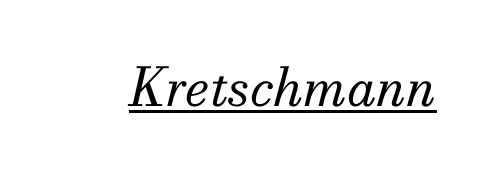
Q: Is the text bold? A: No.
Q: Is the text italic (slanted)? A: Yes, it leans right by about 13 degrees.
Q: Is the typeface a serif or a sans-serif typeface? A: Serif.
Q: Is the text underlined? A: Yes.
Q: Is the spacing between letters normal or unusually wide? A: Normal.
Q: Width (condensed, normal, or wide)? A: Normal.
Q: Stroke contrast? A: Medium.
Q: x-height? A: Small.
Q: Monospaced? A: No.
